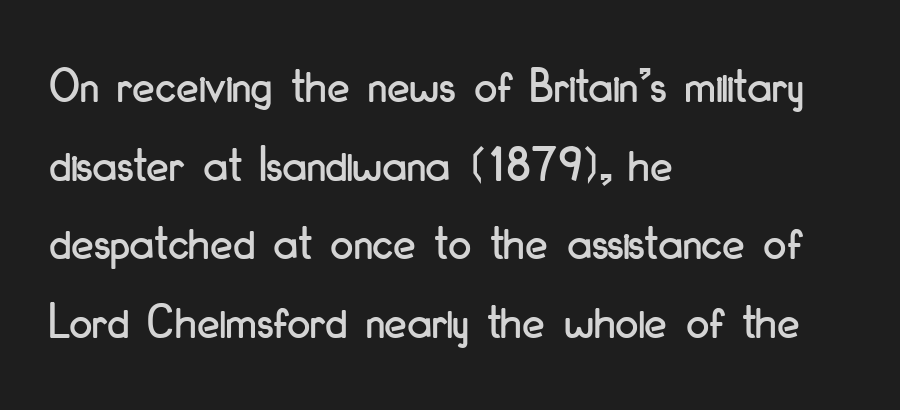
Think of a printed novel: that variable character pitch is what you see here. When letters stand straight like this, we call the style roman or upright. The rendering uses a moderate line-height, typical for paragraphs. This rendering features lettering with no underline. Check where the strokes stop: nothing finishes them off — pure sans.
